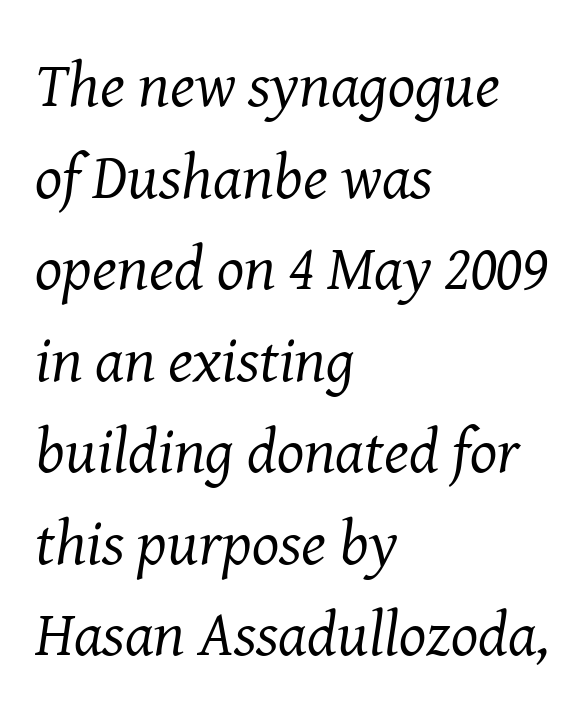
{"serif": "yes", "italic": "yes", "lean": "right", "slant_degrees": 8, "bold": "no", "weight": "regular", "width": "normal", "stroke_contrast": "medium", "x_height": "medium", "monospaced": "no", "underline": "no", "align": "left", "line_spacing": "normal", "line_spacing_ratio": 1.43, "letter_spacing": "normal", "letter_spacing_em": 0.0, "glyph_px": 64}
